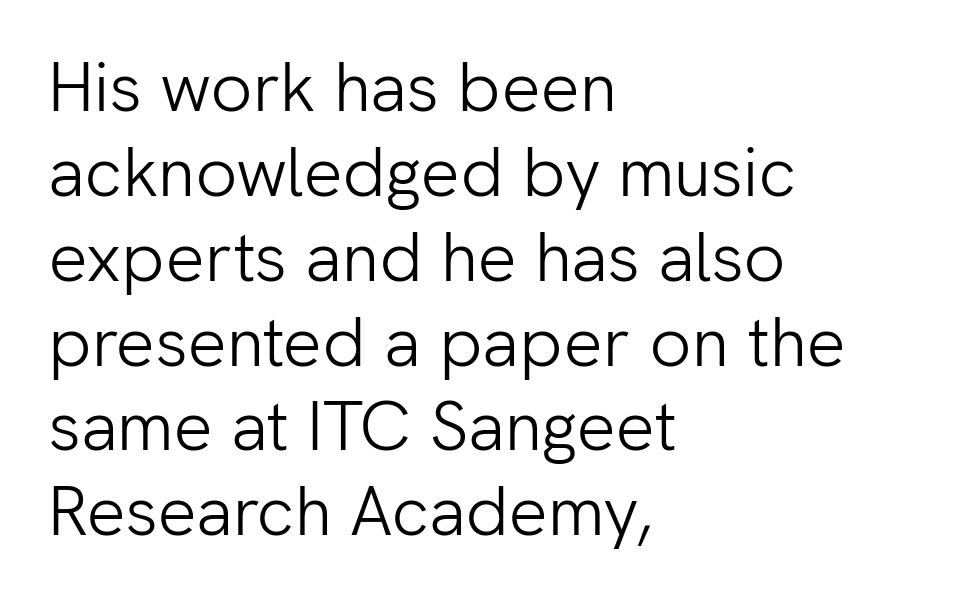
{"serif": "no", "italic": "no", "bold": "no", "weight": "light", "width": "normal", "stroke_contrast": "low", "x_height": "medium", "monospaced": "no", "underline": "no", "align": "left", "line_spacing_ratio": 1.23, "letter_spacing": "normal", "letter_spacing_em": 0.0, "glyph_px": 69}
